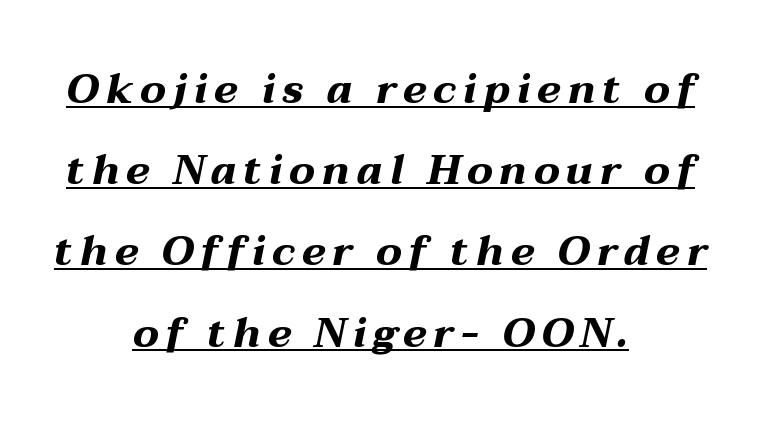
Q: Is the text bold? A: Yes.
Q: Is the text italic (slanted)? A: Yes, it leans right by about 12 degrees.
Q: Is the text underlined? A: Yes.
Q: How is the paragraph aligned? A: Centered.
Q: Is the spacing between lines tight, normal or loose? A: Loose.
Q: Width (condensed, normal, or wide)? A: Wide.
Q: Stroke contrast? A: Medium.
Q: x-height? A: Medium.
Q: Monospaced? A: No.
